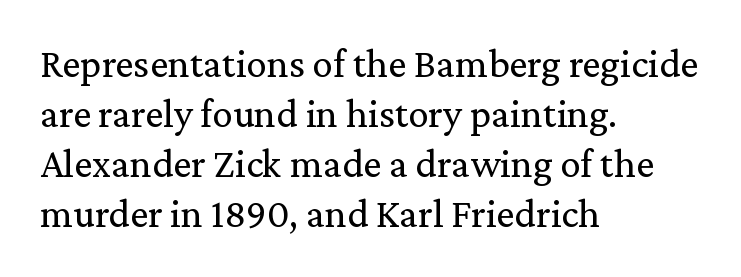
The image shows 41 px regular-weight serif type, upright; set left-aligned, line spacing 1.22x, normal letter spacing, not underlined; medium stroke contrast and a medium x-height.
